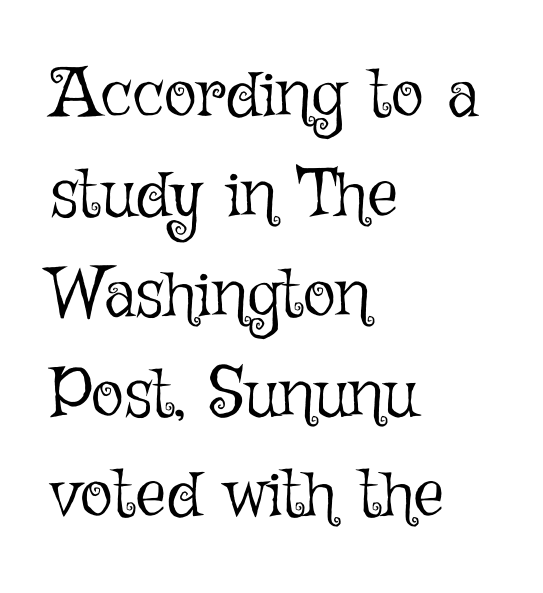
Inter-character spacing is left at the font's built-in metrics. This is not heavy type; no bold has been used. Which margin do the lines hug? The left one — the right edge is uneven. This sample uses an upright cut, with every glyph sitting square on the baseline.
